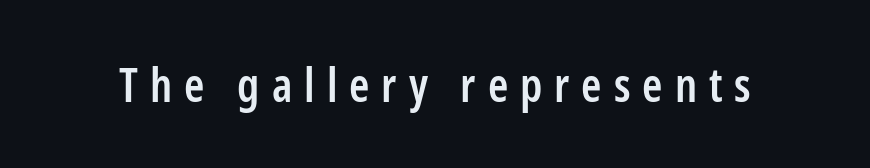
{"serif": "no", "italic": "no", "bold": "semi", "weight": "semibold", "width": "condensed", "stroke_contrast": "low", "x_height": "medium", "monospaced": "no", "underline": "no", "letter_spacing": "wide", "letter_spacing_em": 0.26, "glyph_px": 46}
